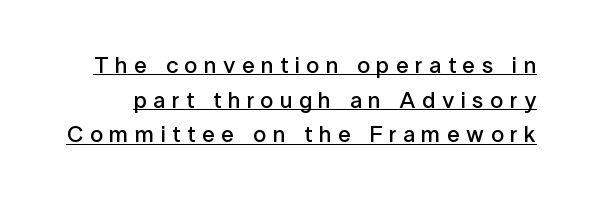
The image shows 23 px text type, upright; set normal line spacing (1.51x), unusually wide letter spacing (+0.28 em), underlined.
